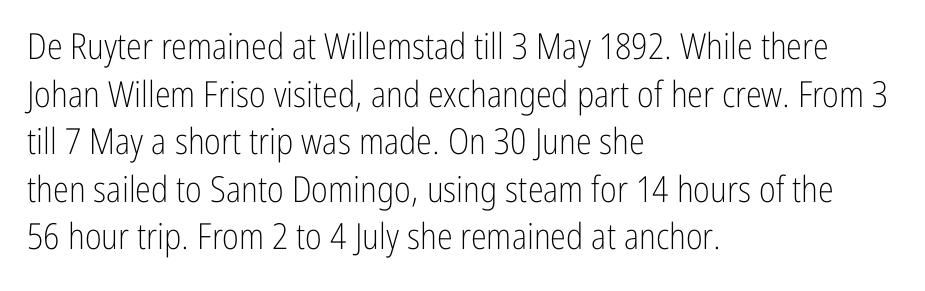
The image shows 36 px light, condensed sans-serif type, upright; set left-aligned, normal line spacing (1.32x), normal letter spacing, not underlined; low stroke contrast and a medium x-height.
